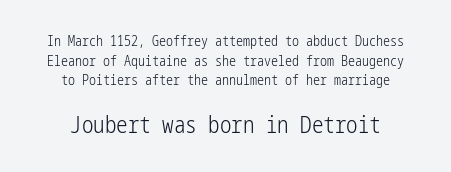
The image shows 23 px text type, upright; set centered, normal line spacing (1.4x), normal letter spacing, not underlined; the second (bottom) block is 1.64x larger.
